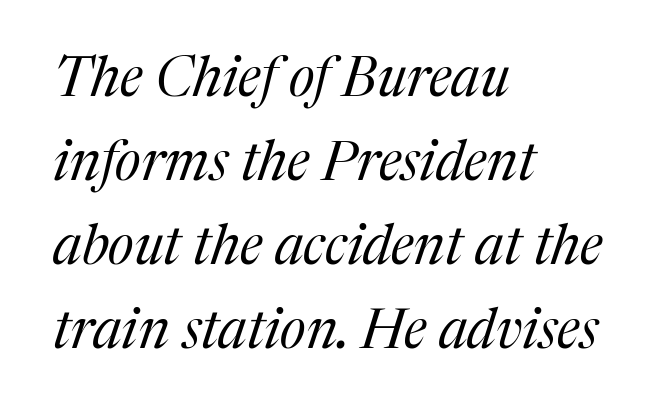
{"serif": "yes", "italic": "yes", "lean": "right", "slant_degrees": 17, "bold": "no", "weight": "regular", "width": "normal", "stroke_contrast": "medium", "x_height": "medium", "monospaced": "no", "underline": "no", "align": "left", "line_spacing": "normal", "line_spacing_ratio": 1.53, "letter_spacing": "normal", "letter_spacing_em": 0.0, "glyph_px": 55}
